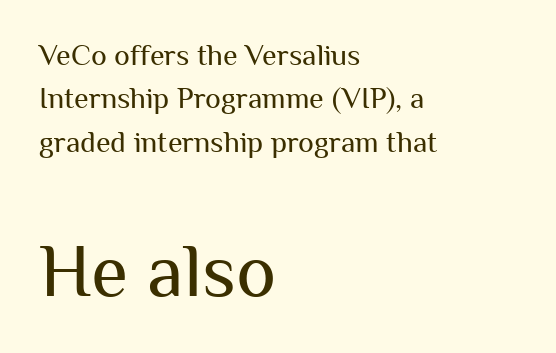
The image shows 76 px regular-weight sans-serif type, upright; set left-aligned, normal line spacing (1.45x), normal letter spacing, not underlined; the second (bottom) block is 2.53x larger; medium stroke contrast and a medium x-height.
